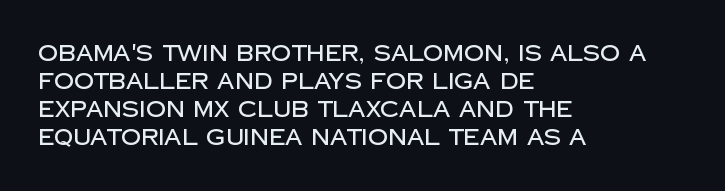
The image shows 22 px text type, upright; set left-aligned, normal line spacing (1.27x), normal letter spacing, not underlined.
